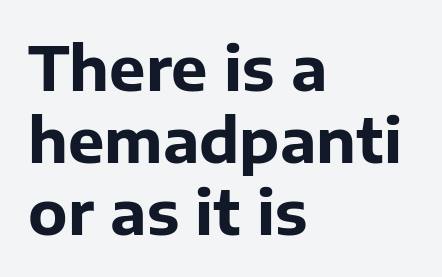
Q: Is the text bold? A: Yes.
Q: Is the text italic (slanted)? A: No, it is upright.
Q: Is the typeface a serif or a sans-serif typeface? A: Sans-serif.
Q: Is the text underlined? A: No.
Q: How is the paragraph aligned? A: Left-aligned.
Q: Is the spacing between letters normal or unusually wide? A: Normal.
Q: Width (condensed, normal, or wide)? A: Normal.
Q: Stroke contrast? A: Low.
Q: x-height? A: Medium.
Q: Monospaced? A: No.
